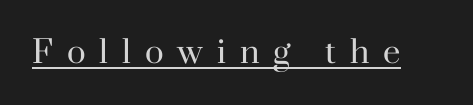
The image shows 31 px regular-weight serif type, upright; set unusually wide letter spacing (+0.45 em), underlined; high stroke contrast and a small x-height.
